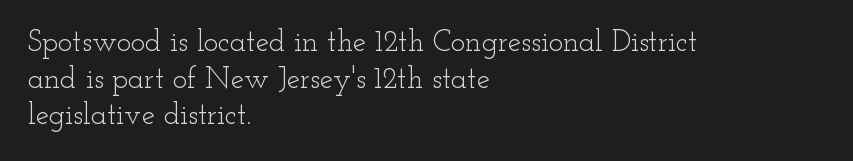
Q: Is the text bold? A: No.
Q: Is the text italic (slanted)? A: No, it is upright.
Q: Is the typeface a serif or a sans-serif typeface? A: Serif.
Q: Is the text underlined? A: No.
Q: How is the paragraph aligned? A: Left-aligned.
Q: Is the spacing between letters normal or unusually wide? A: Normal.
Q: Width (condensed, normal, or wide)? A: Wide.
Q: Stroke contrast? A: Low.
Q: x-height? A: Small.
Q: Monospaced? A: No.
